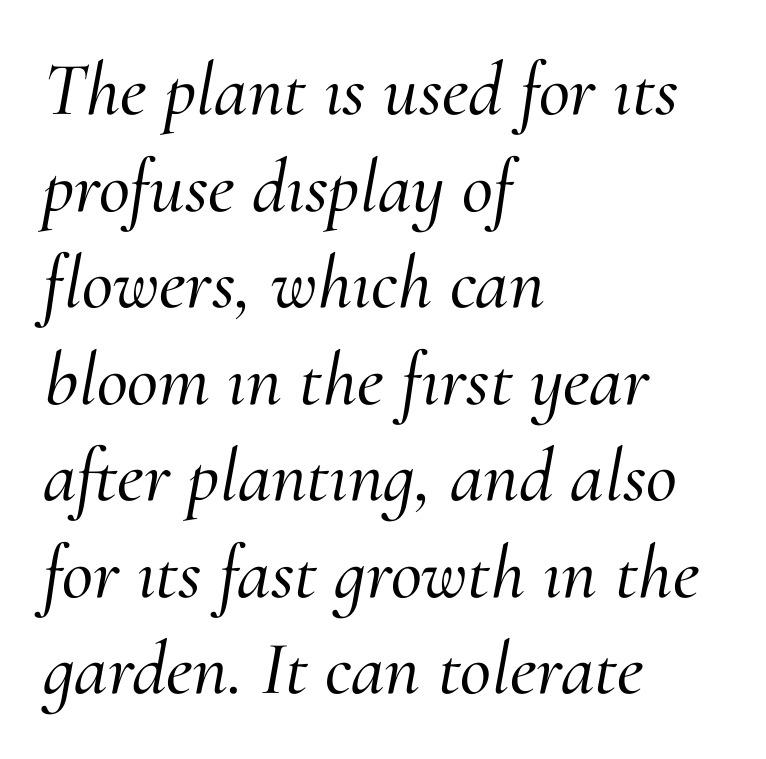
Q: Is the text italic (slanted)? A: Yes, it leans right by about 10 degrees.
Q: Is the typeface a serif or a sans-serif typeface? A: Serif.
Q: Is the text underlined? A: No.
Q: How is the paragraph aligned? A: Left-aligned.
Q: Is the spacing between letters normal or unusually wide? A: Normal.
Q: Is the spacing between lines tight, normal or loose? A: Normal.
Q: Width (condensed, normal, or wide)? A: Normal.
Q: Stroke contrast? A: Medium.
Q: x-height? A: Small.
Q: Monospaced? A: No.
